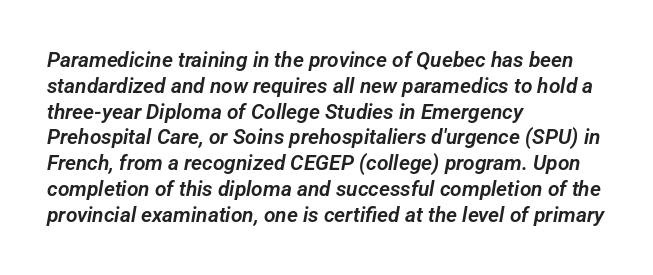
{"underline": "no", "align": "left", "line_spacing_ratio": 1.23, "letter_spacing": "normal", "letter_spacing_em": 0.0, "glyph_px": 21}
